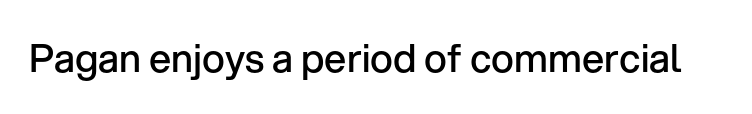
A typesetter would mark this as roman, not italic. The glyphs are unaccompanied by any horizontal stroke below them. Looks like regular typesetting: each glyph gets only the width it needs. There is no visible air inserted between adjacent glyphs. In terms of weight, the rendering is demibold, just under bold.
